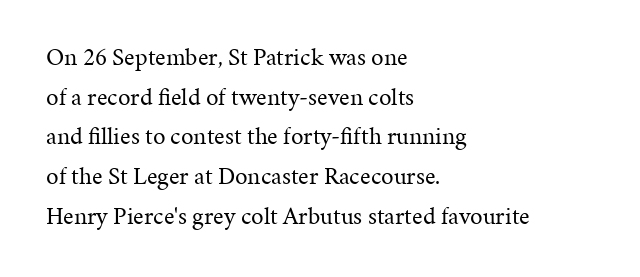
Q: Is the text bold? A: No.
Q: Is the text italic (slanted)? A: No, it is upright.
Q: Is the text underlined? A: No.
Q: How is the paragraph aligned? A: Left-aligned.
Q: Is the spacing between letters normal or unusually wide? A: Normal.
Q: Is the spacing between lines tight, normal or loose? A: Normal.
